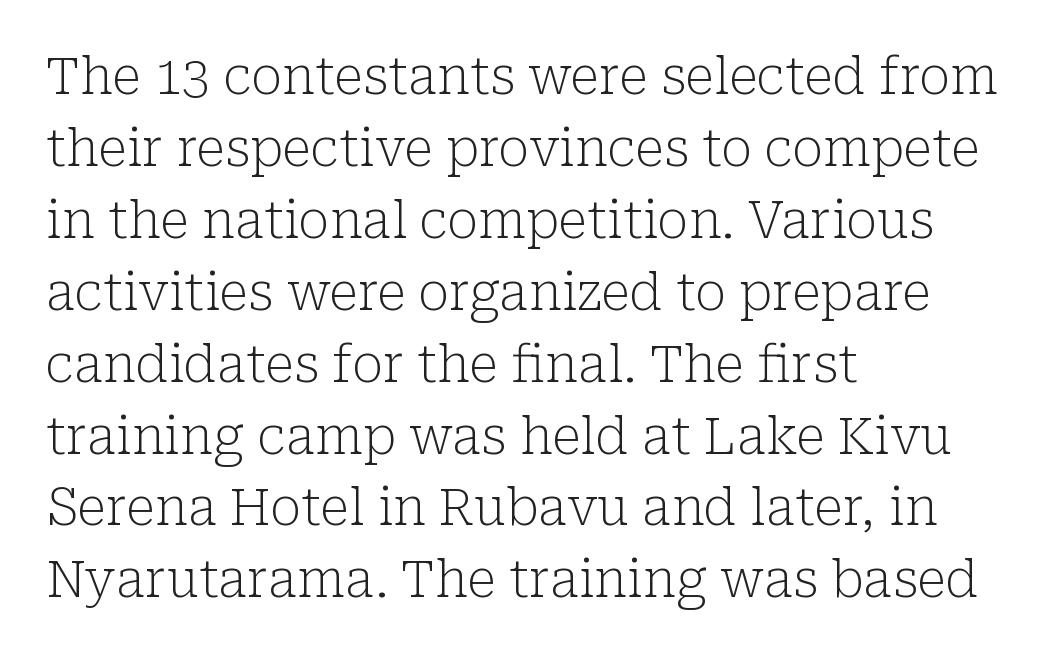
{"serif": "yes", "italic": "no", "bold": "no", "weight": "light", "width": "normal", "stroke_contrast": "low", "x_height": "medium", "monospaced": "no", "underline": "no", "align": "left", "line_spacing": "normal", "line_spacing_ratio": 1.41, "letter_spacing": "normal", "letter_spacing_em": 0.0, "glyph_px": 51}
